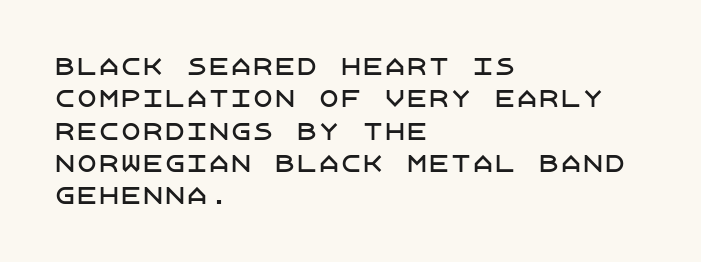
The image shows 22 px text type, upright; set left-aligned, normal line spacing (1.47x), normal letter spacing, not underlined.
